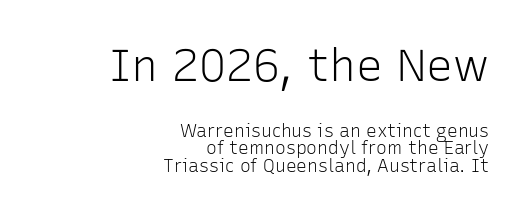
The rendering uses natural spacing where letterforms have individual widths. Nobody touched the tracking dial on this one. How would I describe the line gaps? Narrow and economical. Teacher's note: observe the even right margin — that is flush-right alignment. Serif or sans? Sans — the stroke terminals are bare. Type size steps down from the first block to the second.
